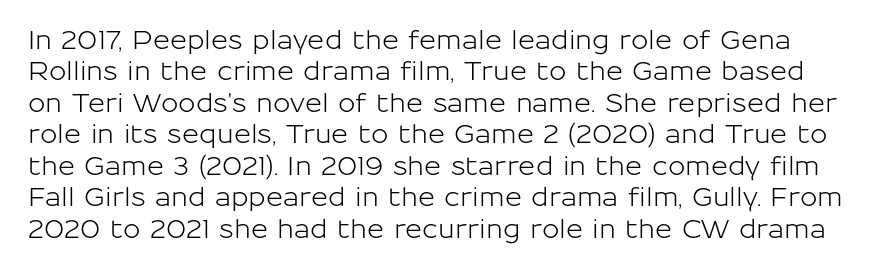
Q: Is the text italic (slanted)? A: No, it is upright.
Q: Is the text underlined? A: No.
Q: Is the spacing between letters normal or unusually wide? A: Normal.
